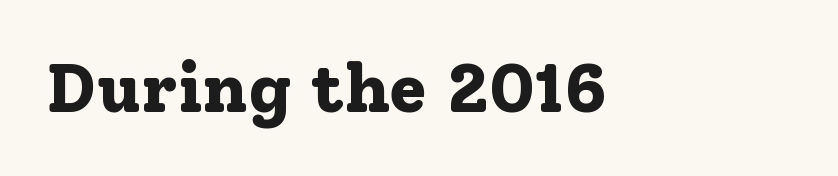
Q: Is the text bold? A: Yes.
Q: Is the text italic (slanted)? A: No, it is upright.
Q: Is the typeface a serif or a sans-serif typeface? A: Serif.
Q: Is the text underlined? A: No.
Q: Is the spacing between letters normal or unusually wide? A: Normal.
Q: Width (condensed, normal, or wide)? A: Normal.
Q: Stroke contrast? A: Low.
Q: x-height? A: Medium.
Q: Monospaced? A: No.
